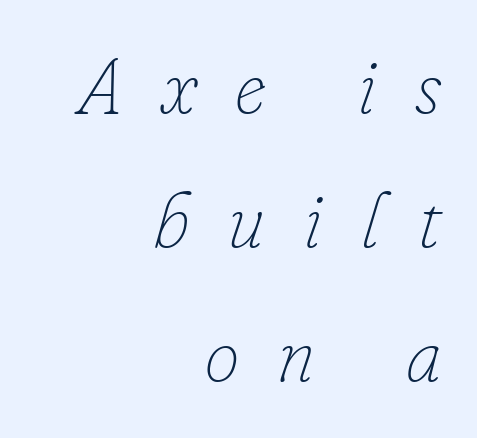
Q: Is the text bold? A: No.
Q: Is the text italic (slanted)? A: Yes, it leans right by about 16 degrees.
Q: Is the text underlined? A: No.
Q: How is the paragraph aligned? A: Right-aligned.
Q: Is the spacing between letters normal or unusually wide? A: Unusually wide.
Q: Width (condensed, normal, or wide)? A: Normal.
Q: Stroke contrast? A: Low.
Q: x-height? A: Small.
Q: Monospaced? A: No.
